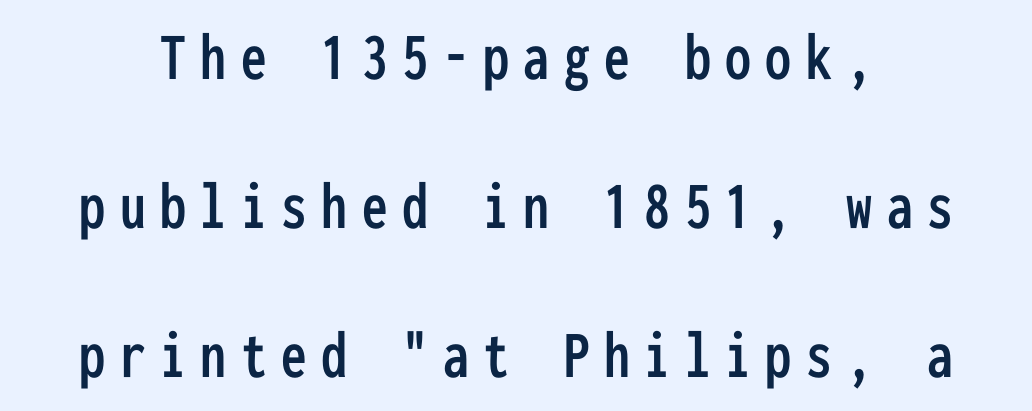
The image shows 69 px condensed sans-serif type, upright, monospaced; set loose line spacing (2.16x), unusually wide letter spacing (+0.21 em), not underlined; low stroke contrast and a medium x-height.
